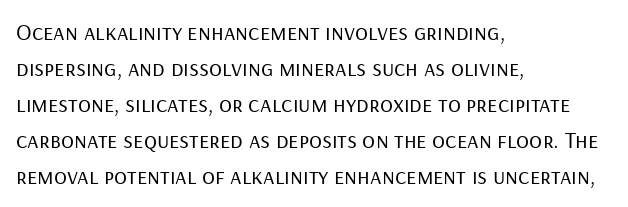
The image shows 24 px text type, upright; set left-aligned, normal line spacing (1.5x), normal letter spacing, not underlined.
